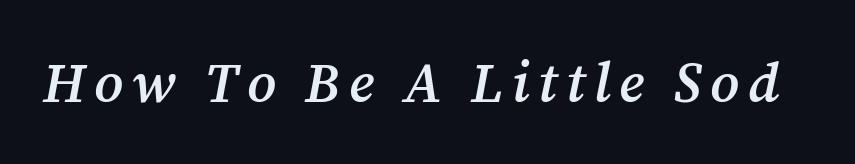
The image shows 56 px semibold serif type, italic (leaning right); set not underlined; medium stroke contrast and a medium x-height.
